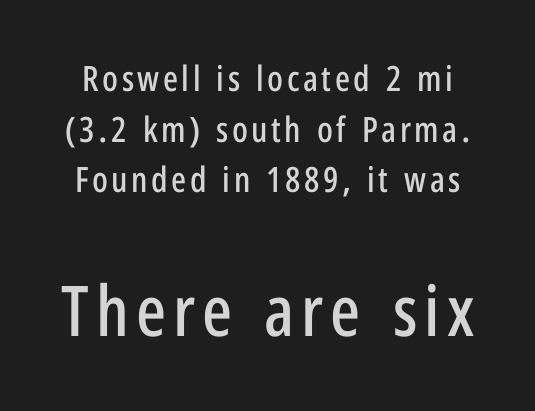
Ordinary non-slanted type is in use. These lines are rendered in a variable-pitch font. Look at the bottom of the vertical strokes: they stop flat, with no serifs. Does the bottom block carry the larger type? Yes, it does.
